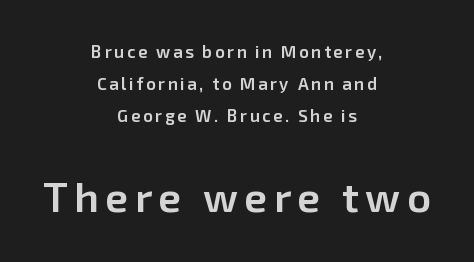
The image shows 42 px semibold sans-serif type, upright; set centered, line spacing 1.88x, not underlined; the second (bottom) block is 2.47x larger; low stroke contrast and a medium x-height.
